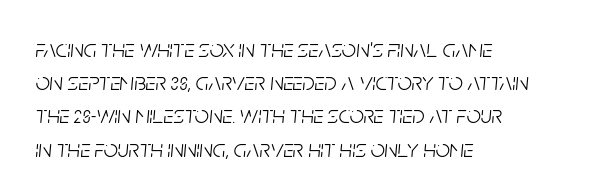
{"italic": "yes", "lean": "right", "slant_degrees": 5, "bold": "no", "underline": "no", "align": "left", "line_spacing": "normal", "line_spacing_ratio": 1.33, "letter_spacing": "normal", "letter_spacing_em": 0.0, "glyph_px": 25}
